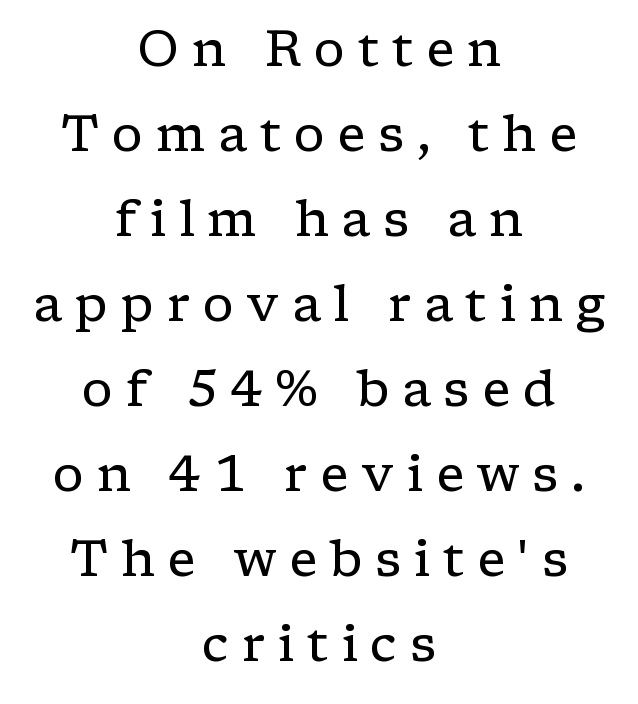
{"serif": "yes", "italic": "no", "bold": "no", "weight": "regular", "width": "wide", "stroke_contrast": "low", "x_height": "medium", "monospaced": "no", "underline": "no", "align": "center", "line_spacing": "normal", "line_spacing_ratio": 1.7, "letter_spacing": "wide", "letter_spacing_em": 0.25, "glyph_px": 50}
